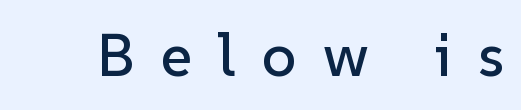
Q: Is the text italic (slanted)? A: No, it is upright.
Q: Is the typeface a serif or a sans-serif typeface? A: Sans-serif.
Q: Is the text underlined? A: No.
Q: Is the spacing between letters normal or unusually wide? A: Unusually wide.
Q: Width (condensed, normal, or wide)? A: Normal.
Q: Stroke contrast? A: Low.
Q: x-height? A: Medium.
Q: Monospaced? A: No.
